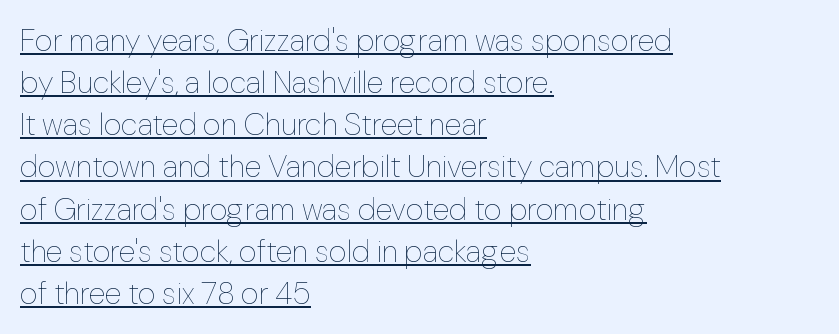
The image shows 31 px thin type, upright; set left-aligned, normal line spacing (1.36x), normal letter spacing, underlined; low stroke contrast and a medium x-height.
